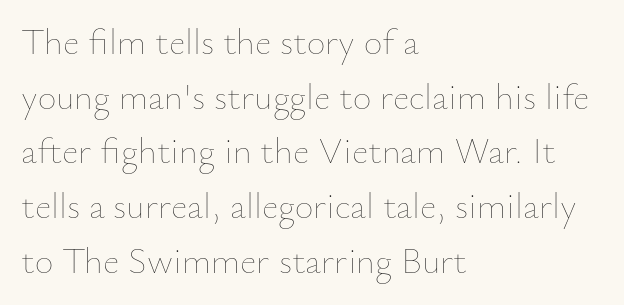
Q: Is the text bold? A: No.
Q: Is the text italic (slanted)? A: No, it is upright.
Q: Is the text underlined? A: No.
Q: How is the paragraph aligned? A: Left-aligned.
Q: Is the spacing between letters normal or unusually wide? A: Normal.
Q: Is the spacing between lines tight, normal or loose? A: Normal.
Q: Width (condensed, normal, or wide)? A: Normal.
Q: Stroke contrast? A: Low.
Q: x-height? A: Small.
Q: Monospaced? A: No.
